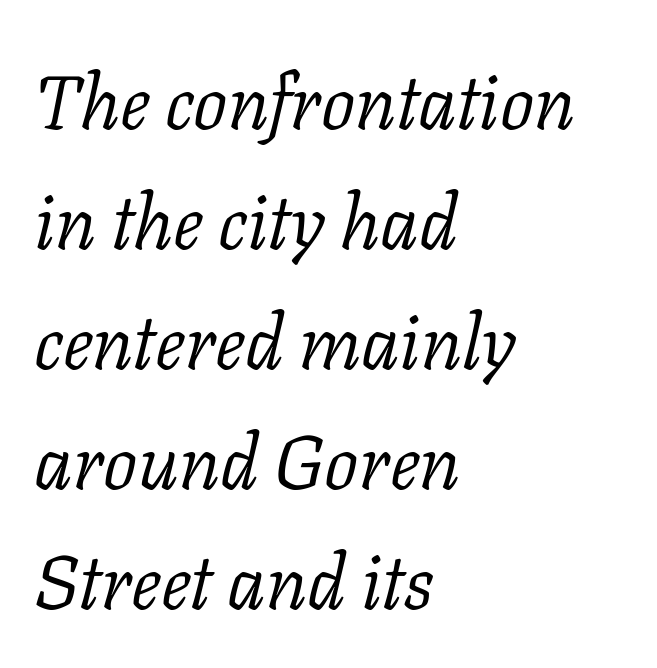
{"serif": "yes", "italic": "yes", "lean": "right", "slant_degrees": 11, "bold": "no", "weight": "light", "width": "normal", "stroke_contrast": "low", "x_height": "medium", "monospaced": "no", "underline": "no", "align": "left", "line_spacing": "normal", "line_spacing_ratio": 1.58, "letter_spacing": "normal", "letter_spacing_em": 0.0, "glyph_px": 76}
